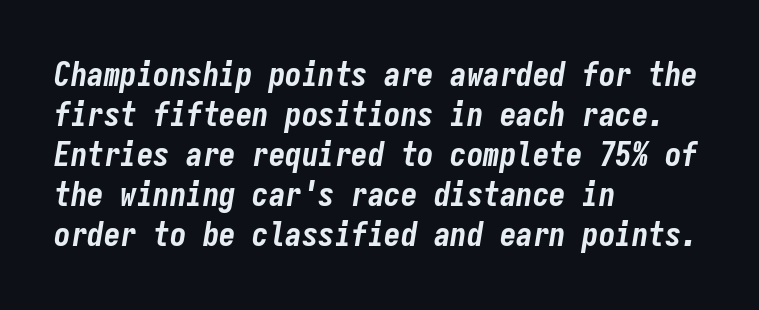
The typography opts for an oblique posture over an upright one. The ragged edge is on the right, which tells us the setting is flush left. The words here are not underlined. Do the characters align in a grid? Yes, the font is monospaced. Heavy, bold letterforms.
